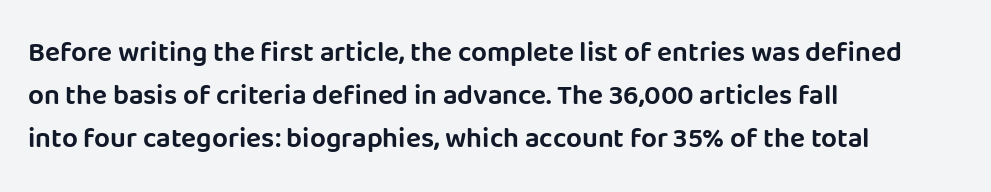
Q: Is the text italic (slanted)? A: No, it is upright.
Q: Is the typeface a serif or a sans-serif typeface? A: Sans-serif.
Q: Is the text underlined? A: No.
Q: How is the paragraph aligned? A: Left-aligned.
Q: Is the spacing between letters normal or unusually wide? A: Normal.
Q: Is the spacing between lines tight, normal or loose? A: Normal.
Q: Width (condensed, normal, or wide)? A: Normal.
Q: Stroke contrast? A: Low.
Q: x-height? A: Large.
Q: Monospaced? A: No.
